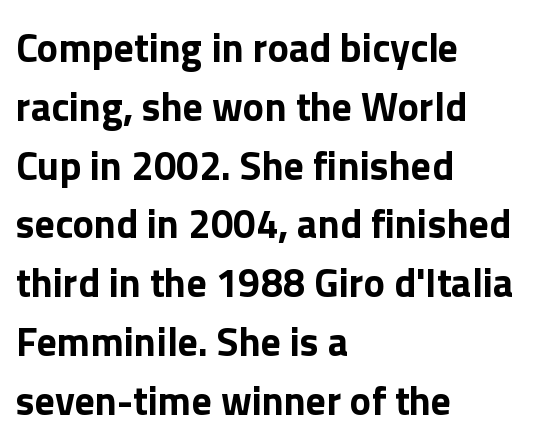
The image shows 40 px bold sans-serif type, upright; set left-aligned, normal line spacing (1.47x), normal letter spacing, not underlined; a medium x-height.
